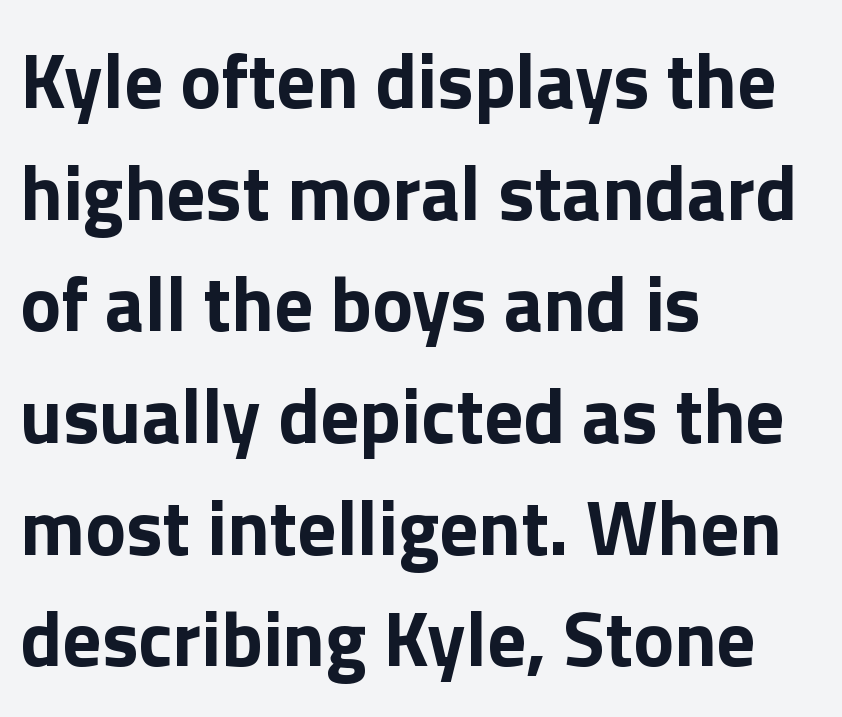
{"serif": "no", "italic": "no", "bold": "yes", "weight": "bold", "width": "normal", "x_height": "medium", "monospaced": "no", "underline": "no", "align": "left", "line_spacing": "normal", "line_spacing_ratio": 1.45, "letter_spacing": "normal", "letter_spacing_em": 0.0, "glyph_px": 77}
